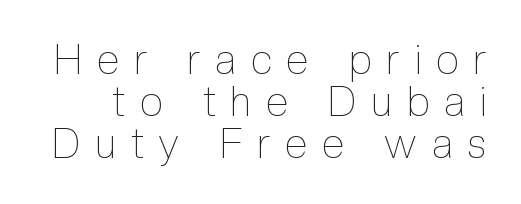
The strokes carry an ordinary text weight at most. These lines are rendered in a variable-pitch font. The leading is snug, giving the passage a crowded texture. Descenders are the only things crossing below the line.
